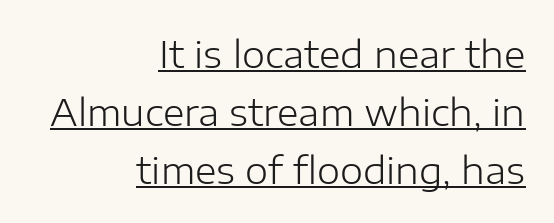
Is the letter spacing exaggerated? No — it looks like the ordinary default. You can tell it's not italic because the verticals are truly vertical. Stems here are at most as thick as an everyday book face. A typesetter would label this face a sans. Underlining? Definitely there. The rendering uses natural spacing where letterforms have individual widths.
